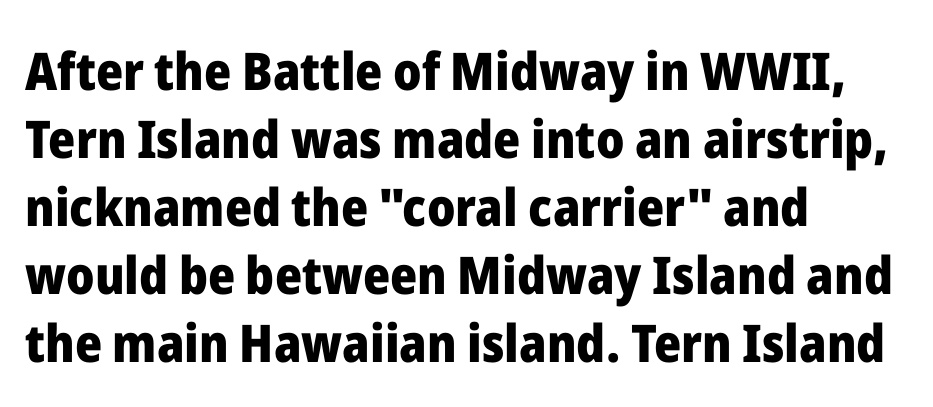
Q: Is the text bold? A: Yes.
Q: Is the text italic (slanted)? A: No, it is upright.
Q: Is the typeface a serif or a sans-serif typeface? A: Sans-serif.
Q: Is the text underlined? A: No.
Q: How is the paragraph aligned? A: Left-aligned.
Q: Is the spacing between letters normal or unusually wide? A: Normal.
Q: Is the spacing between lines tight, normal or loose? A: Normal.
Q: Width (condensed, normal, or wide)? A: Normal.
Q: Stroke contrast? A: Low.
Q: x-height? A: Medium.
Q: Monospaced? A: No.
